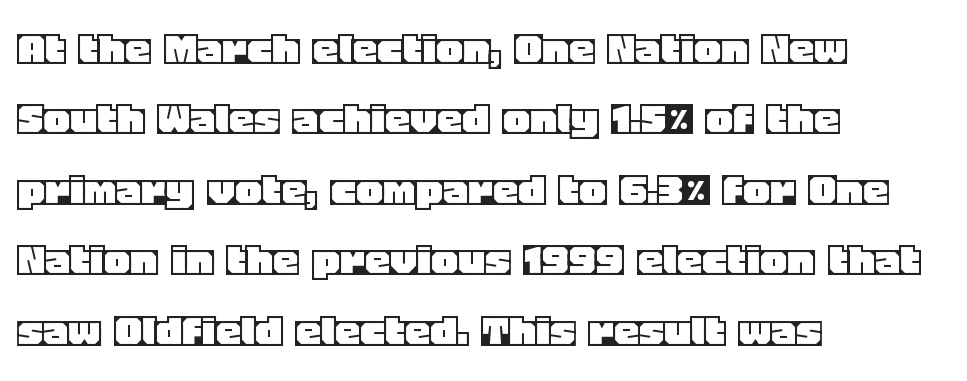
{"italic": "no", "width": "normal", "x_height": "large", "monospaced": "no", "underline": "no", "align": "left", "line_spacing": "normal", "line_spacing_ratio": 1.38, "letter_spacing": "normal", "letter_spacing_em": 0.0, "glyph_px": 51}
